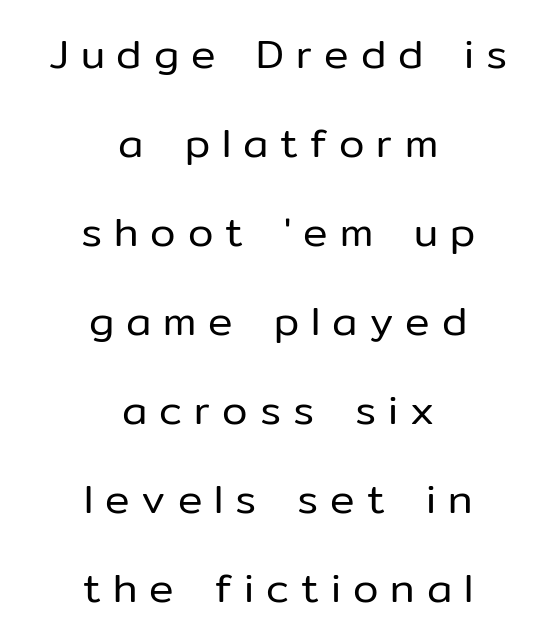
Q: Is the text bold? A: No.
Q: Is the text italic (slanted)? A: No, it is upright.
Q: Is the typeface a serif or a sans-serif typeface? A: Sans-serif.
Q: Is the text underlined? A: No.
Q: How is the paragraph aligned? A: Centered.
Q: Is the spacing between letters normal or unusually wide? A: Unusually wide.
Q: Is the spacing between lines tight, normal or loose? A: Loose.
Q: Width (condensed, normal, or wide)? A: Normal.
Q: Stroke contrast? A: Low.
Q: x-height? A: Medium.
Q: Monospaced? A: No.
